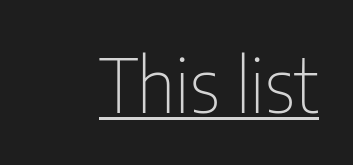
Q: Is the text bold? A: No.
Q: Is the text italic (slanted)? A: No, it is upright.
Q: Is the typeface a serif or a sans-serif typeface? A: Sans-serif.
Q: Is the text underlined? A: Yes.
Q: Is the spacing between letters normal or unusually wide? A: Normal.
Q: Width (condensed, normal, or wide)? A: Condensed.
Q: Stroke contrast? A: Low.
Q: x-height? A: Medium.
Q: Monospaced? A: No.
